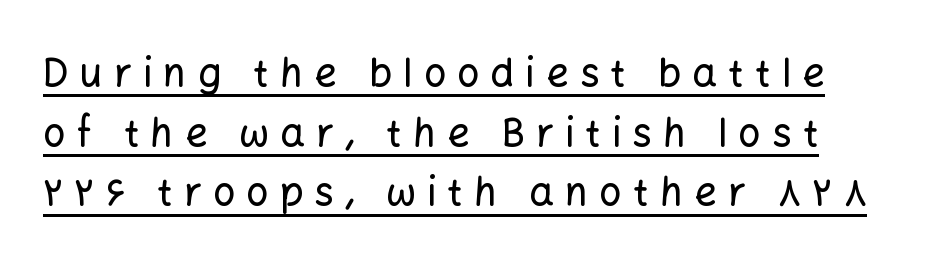
The image shows 39 px sans-serif type, upright; set normal line spacing (1.53x), unusually wide letter spacing (+0.29 em), underlined; low stroke contrast and a medium x-height.
